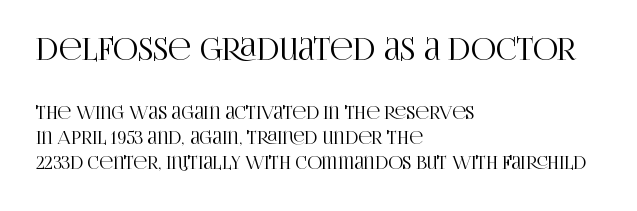
{"serif": "yes", "italic": "no", "width": "condensed", "stroke_contrast": "high", "x_height": "large", "monospaced": "no", "underline": "no", "align": "left", "line_spacing": "normal", "line_spacing_ratio": 1.41, "letter_spacing": "normal", "letter_spacing_em": 0.0, "larger_block": "first", "size_ratio": 1.72, "glyph_px": 31}
